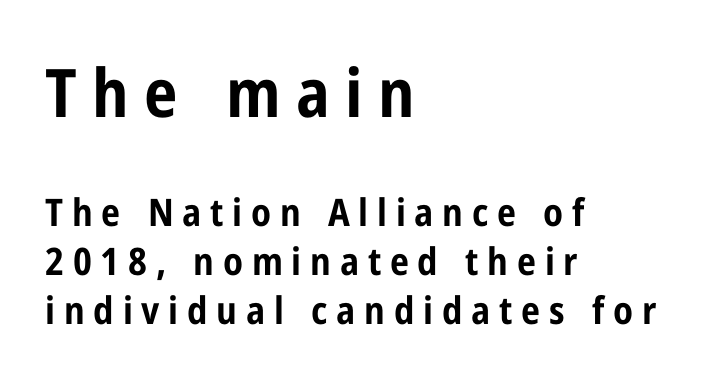
The type sits square on the baseline with zero lean. The rendering uses natural spacing where letterforms have individual widths. Between these two stacked blocks, the higher one wins on size. The rag falls on the right side of this text block. Check the space under the baseline: it is left empty.
